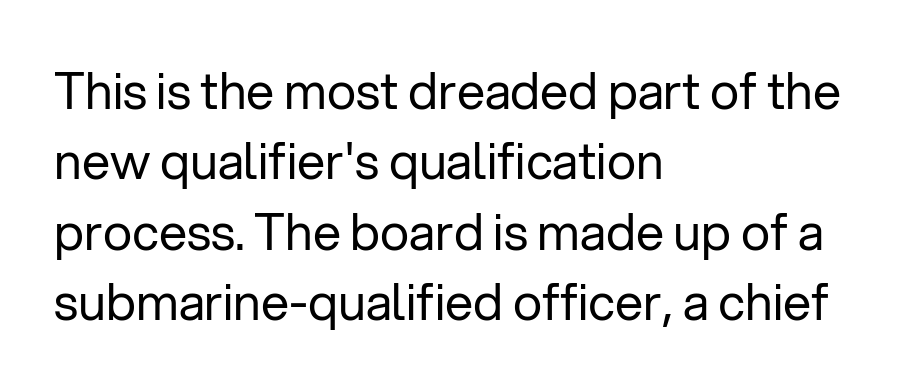
Leftover space on each line is placed entirely after the last word. These glyphs show unthickened strokes, regular width or finer. Nope, not italic — everything's standing straight. The text was rendered using a sans face with plain stroke endings. Between one letter and the next there's only the usual sliver of space. Has an underline been added? It has not.
